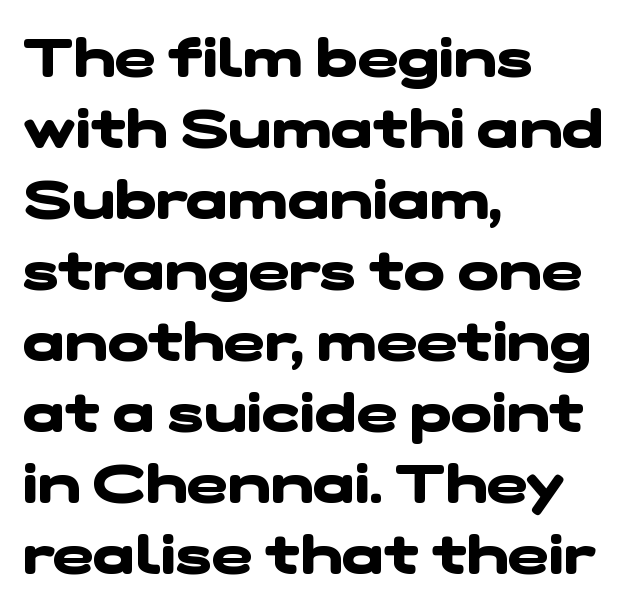
This rendering uses left alignment, leaving the right contour irregular. Notice how descenders clear the ascenders below comfortably — that's standard leading. This is heavy type, rendered in bold. Is the letter spacing exaggerated? No — it looks like the ordinary default.
